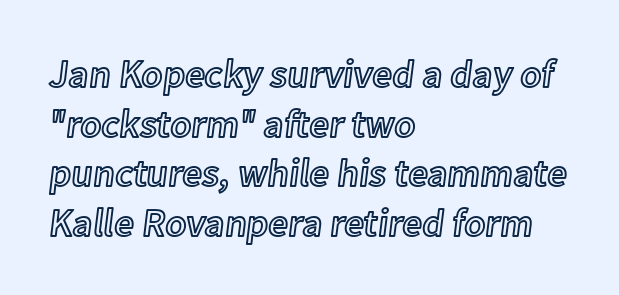
The image shows 39 px text type; set left-aligned, normal line spacing (1.27x), normal letter spacing, not underlined; a medium x-height.
